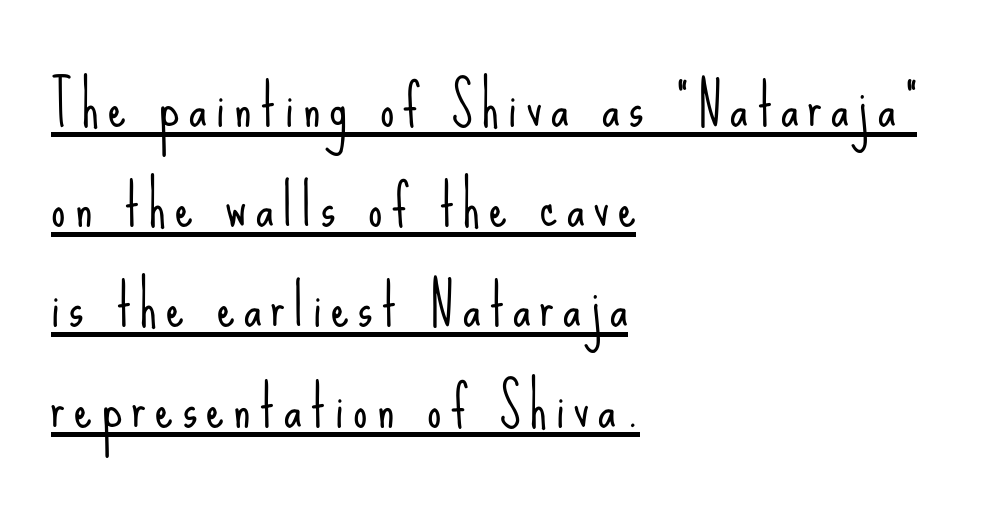
{"serif": "no", "italic": "no", "bold": "no", "weight": "light", "width": "condensed", "stroke_contrast": "low", "x_height": "small", "monospaced": "no", "underline": "yes", "align": "left", "line_spacing_ratio": 1.79, "glyph_px": 56}
